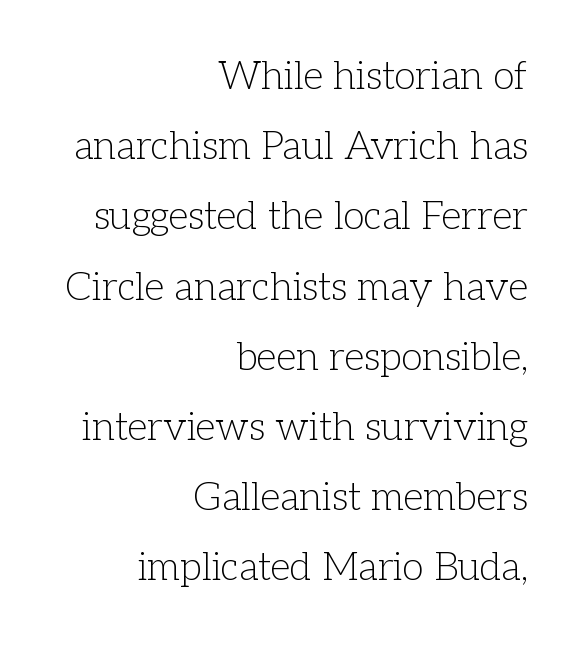
Q: Is the text bold? A: No.
Q: Is the text italic (slanted)? A: No, it is upright.
Q: Is the typeface a serif or a sans-serif typeface? A: Serif.
Q: Is the text underlined? A: No.
Q: How is the paragraph aligned? A: Right-aligned.
Q: Is the spacing between letters normal or unusually wide? A: Normal.
Q: Width (condensed, normal, or wide)? A: Normal.
Q: Stroke contrast? A: Low.
Q: x-height? A: Medium.
Q: Monospaced? A: No.
